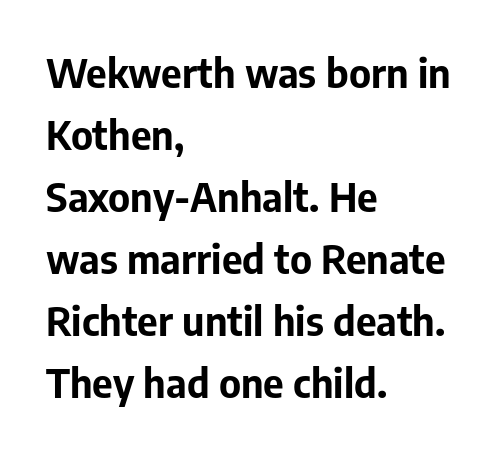
The image shows 40 px bold sans-serif type, upright; set left-aligned, normal line spacing (1.55x), normal letter spacing, not underlined; low stroke contrast and a medium x-height.
